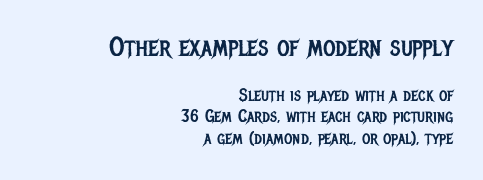
The image shows 27 px text type, upright; set right-aligned, line spacing 1.19x, normal letter spacing, not underlined; the first (top) block is 1.5x larger.
